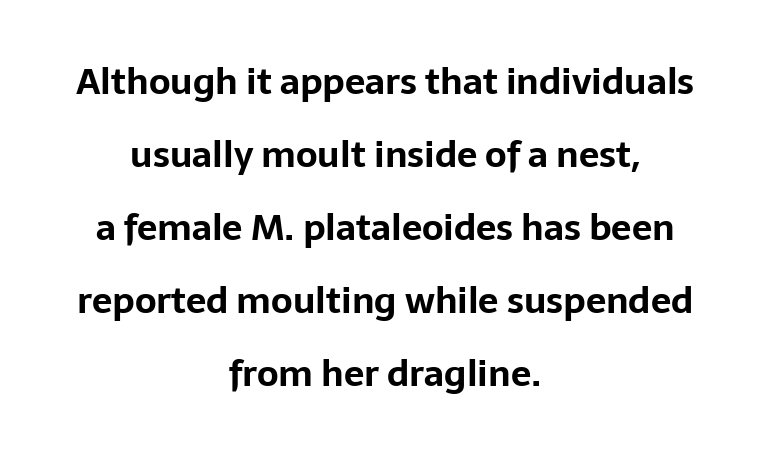
Q: Is the text bold? A: Yes.
Q: Is the text italic (slanted)? A: No, it is upright.
Q: Is the typeface a serif or a sans-serif typeface? A: Sans-serif.
Q: Is the text underlined? A: No.
Q: How is the paragraph aligned? A: Centered.
Q: Is the spacing between letters normal or unusually wide? A: Normal.
Q: Is the spacing between lines tight, normal or loose? A: Loose.
Q: Width (condensed, normal, or wide)? A: Normal.
Q: Stroke contrast? A: Low.
Q: x-height? A: Medium.
Q: Monospaced? A: No.
